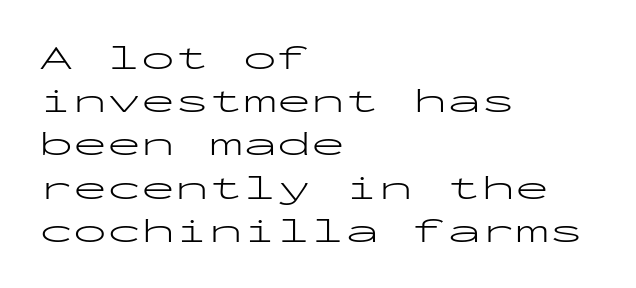
The gap between lines stays unmarked. Students, note that the glyphs here touch the page at normal intervals. Upright lettering throughout. This sample has the even, mechanical cadence of fixed-width lettering. Weight class: somewhere from thin through regular. Examine the stroke ends and you'll find no serifs.
